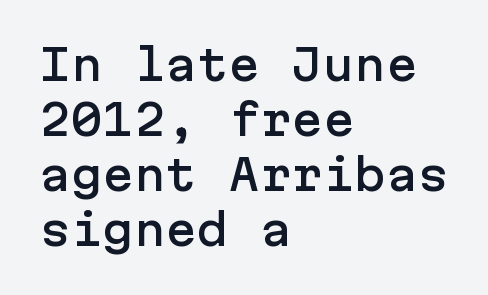
The image shows 42 px sans-serif type, upright; set left-aligned, normal line spacing (1.31x), normal letter spacing, not underlined; low stroke contrast and a medium x-height.
